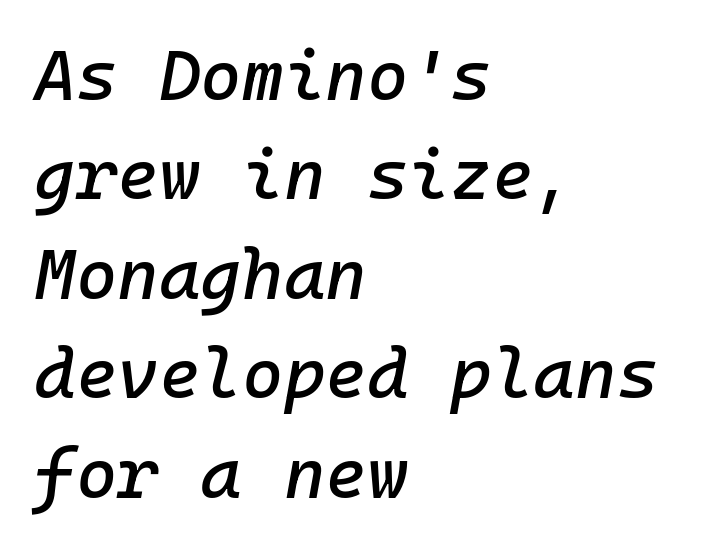
The image shows 71 px text type, italic (leaning right); set left-aligned, normal line spacing (1.4x), normal letter spacing, not underlined; low stroke contrast and a medium x-height.
